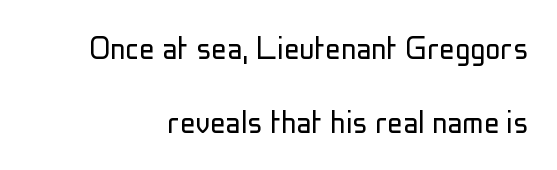
The image shows 38 px light, condensed sans-serif type, upright; set loose line spacing (1.96x), normal letter spacing, not underlined; low stroke contrast and a medium x-height.
